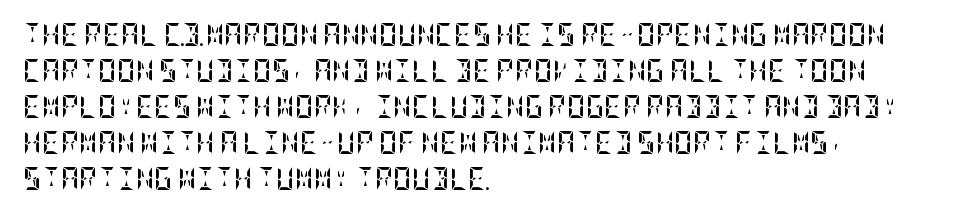
The image shows 23 px bold type, upright; set left-aligned, normal line spacing (1.57x), normal letter spacing, not underlined.
